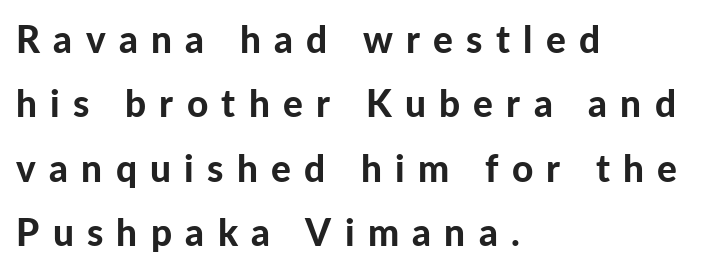
{"serif": "no", "italic": "no", "bold": "yes", "weight": "bold", "width": "normal", "stroke_contrast": "low", "x_height": "medium", "monospaced": "no", "underline": "no", "align": "left", "line_spacing_ratio": 1.74, "letter_spacing": "wide", "letter_spacing_em": 0.36, "glyph_px": 37}
